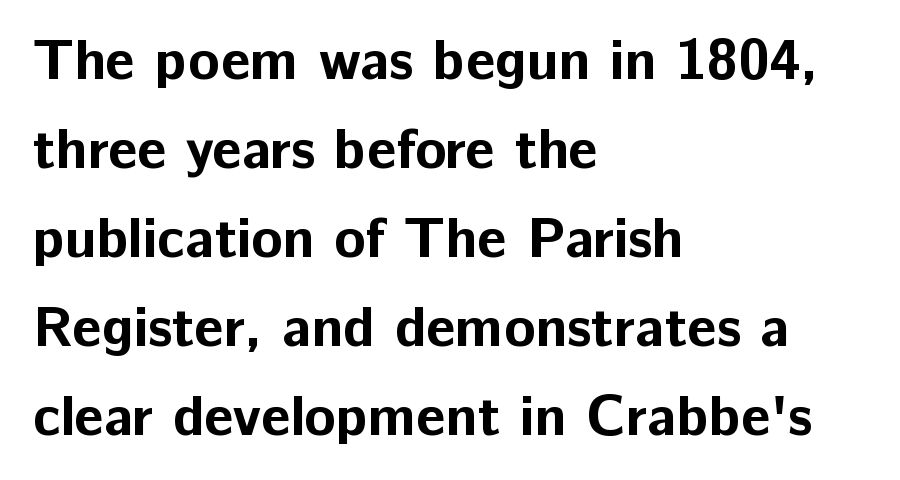
{"serif": "no", "italic": "no", "bold": "yes", "weight": "bold", "width": "normal", "stroke_contrast": "low", "x_height": "medium", "monospaced": "no", "underline": "no", "align": "left", "line_spacing": "normal", "line_spacing_ratio": 1.56, "letter_spacing": "normal", "letter_spacing_em": 0.0, "glyph_px": 57}
